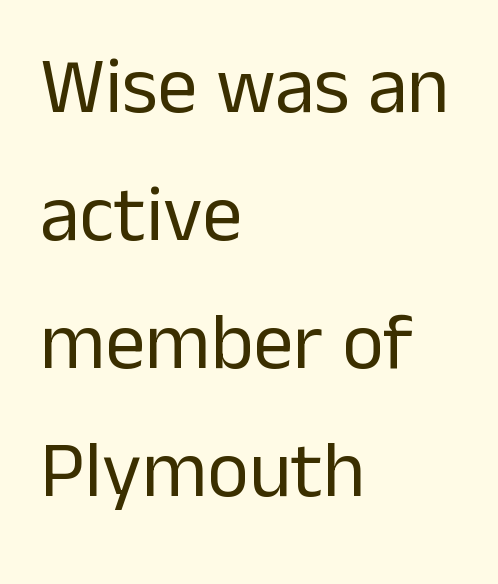
{"serif": "no", "italic": "no", "bold": "no", "weight": "regular", "width": "normal", "stroke_contrast": "low", "x_height": "medium", "monospaced": "no", "underline": "no", "align": "left", "line_spacing": "normal", "line_spacing_ratio": 1.6, "letter_spacing": "normal", "letter_spacing_em": 0.0, "glyph_px": 80}
